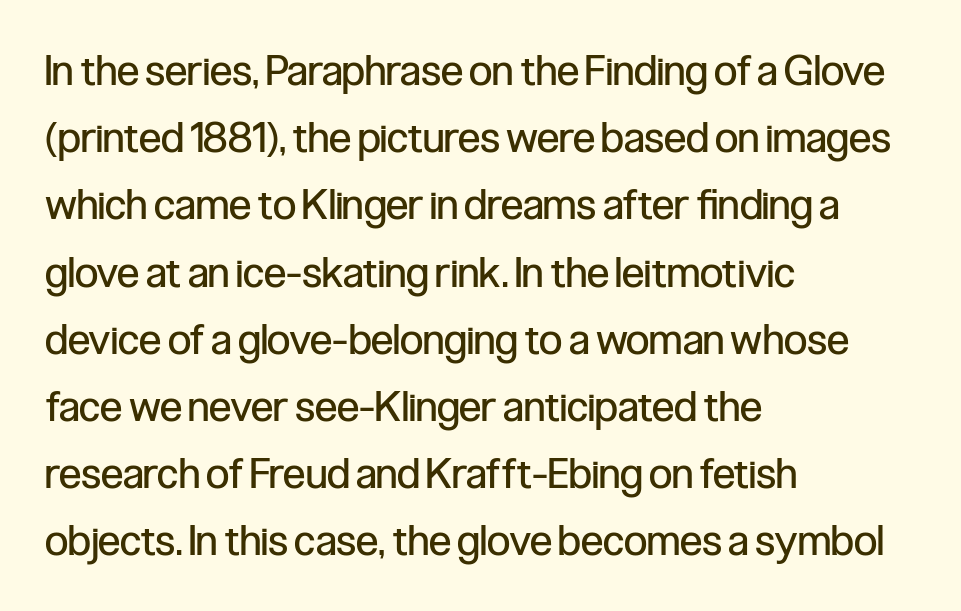
Q: Is the text bold? A: No.
Q: Is the text italic (slanted)? A: No, it is upright.
Q: Is the typeface a serif or a sans-serif typeface? A: Sans-serif.
Q: Is the text underlined? A: No.
Q: How is the paragraph aligned? A: Left-aligned.
Q: Is the spacing between letters normal or unusually wide? A: Normal.
Q: Is the spacing between lines tight, normal or loose? A: Normal.
Q: Width (condensed, normal, or wide)? A: Condensed.
Q: Stroke contrast? A: Low.
Q: x-height? A: Medium.
Q: Monospaced? A: No.
